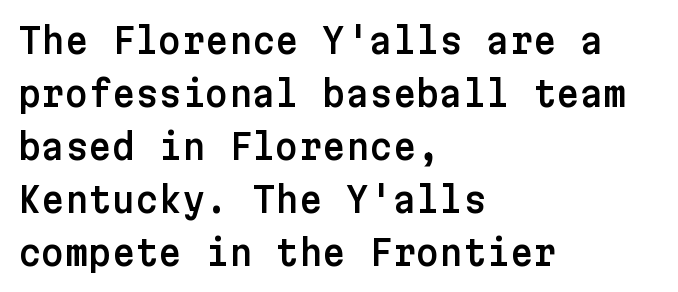
The image shows 36 px sans-serif type, upright; set left-aligned, normal line spacing (1.47x), normal letter spacing, not underlined; low stroke contrast and a medium x-height.
